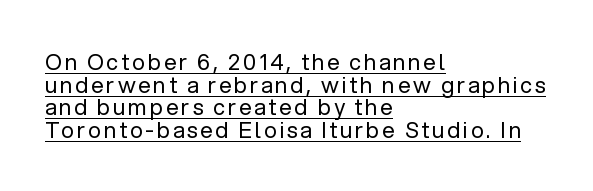
Q: Is the text bold? A: No.
Q: Is the text italic (slanted)? A: No, it is upright.
Q: Is the text underlined? A: Yes.
Q: How is the paragraph aligned? A: Left-aligned.
Q: Is the spacing between lines tight, normal or loose? A: Tight.
